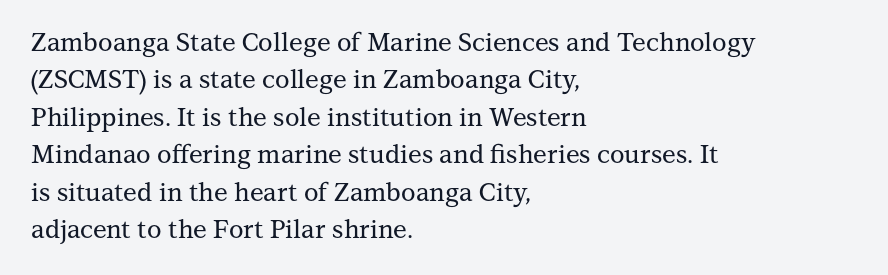
The image shows 25 px text type, upright; set left-aligned, normal line spacing (1.5x), normal letter spacing, not underlined.
